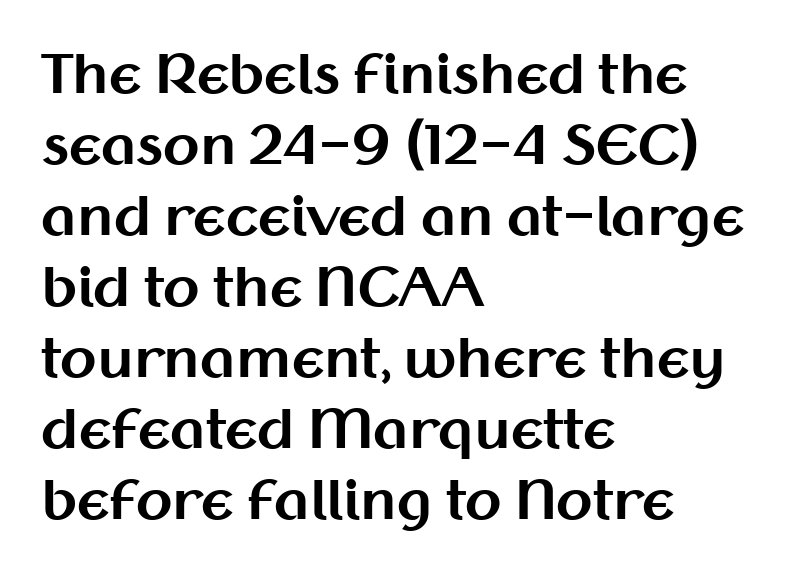
Q: Is the text bold? A: Yes.
Q: Is the text italic (slanted)? A: No, it is upright.
Q: Is the typeface a serif or a sans-serif typeface? A: Sans-serif.
Q: Is the text underlined? A: No.
Q: How is the paragraph aligned? A: Left-aligned.
Q: Is the spacing between letters normal or unusually wide? A: Normal.
Q: Is the spacing between lines tight, normal or loose? A: Normal.
Q: Width (condensed, normal, or wide)? A: Normal.
Q: Stroke contrast? A: Medium.
Q: x-height? A: Medium.
Q: Monospaced? A: No.
